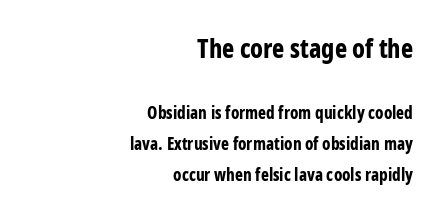
The image shows 26 px bold type, upright; set right-aligned, line spacing 1.84x, normal letter spacing, not underlined; the first (top) block is 1.53x larger.
